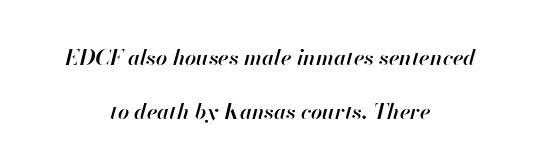
{"italic": "yes", "lean": "right", "slant_degrees": 13, "bold": "semi", "underline": "no", "align": "center", "line_spacing": "loose", "line_spacing_ratio": 2.45, "letter_spacing": "normal", "letter_spacing_em": 0.0, "glyph_px": 22}
